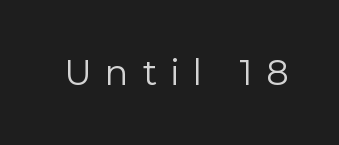
{"serif": "no", "italic": "no", "bold": "no", "weight": "regular", "width": "normal", "stroke_contrast": "low", "x_height": "medium", "monospaced": "no", "underline": "no", "letter_spacing": "wide", "letter_spacing_em": 0.39, "glyph_px": 35}
